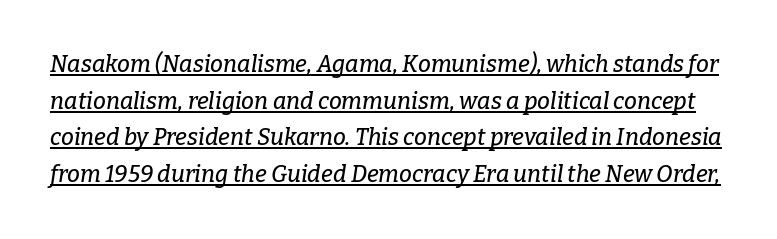
Q: Is the text italic (slanted)? A: Yes, it leans right by about 9 degrees.
Q: Is the text underlined? A: Yes.
Q: Is the spacing between letters normal or unusually wide? A: Normal.
Q: Is the spacing between lines tight, normal or loose? A: Normal.
